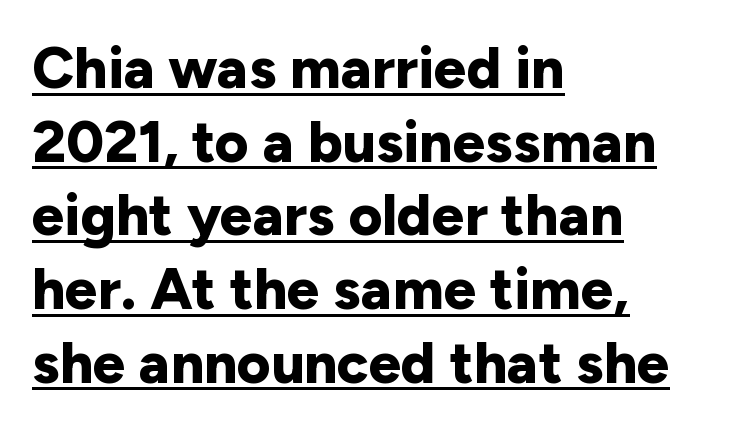
This is heavy type, rendered in bold. The typesetter chose a ragged-right arrangement here. The designer left line spacing at the default. You can see a thin bar hugging the bottom of the glyphs. Rendered with straight, roman letterforms.
